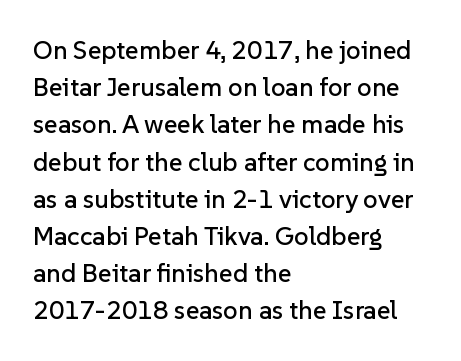
The passage is arranged the way most books set body copy — flush left. No extra tracking has been applied to these lines. You can tell it's not italic because the verticals are truly vertical. The leading is moderate, giving the passage an even texture. The specimen omits any rule beneath the text block's lines.
